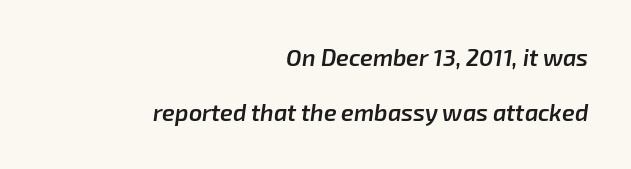
Q: Is the text bold? A: Semi-bold.
Q: Is the text italic (slanted)? A: Yes, it leans right by about 8 degrees.
Q: Is the text underlined? A: No.
Q: How is the paragraph aligned? A: Right-aligned.
Q: Is the spacing between letters normal or unusually wide? A: Normal.
Q: Is the spacing between lines tight, normal or loose? A: Loose.
